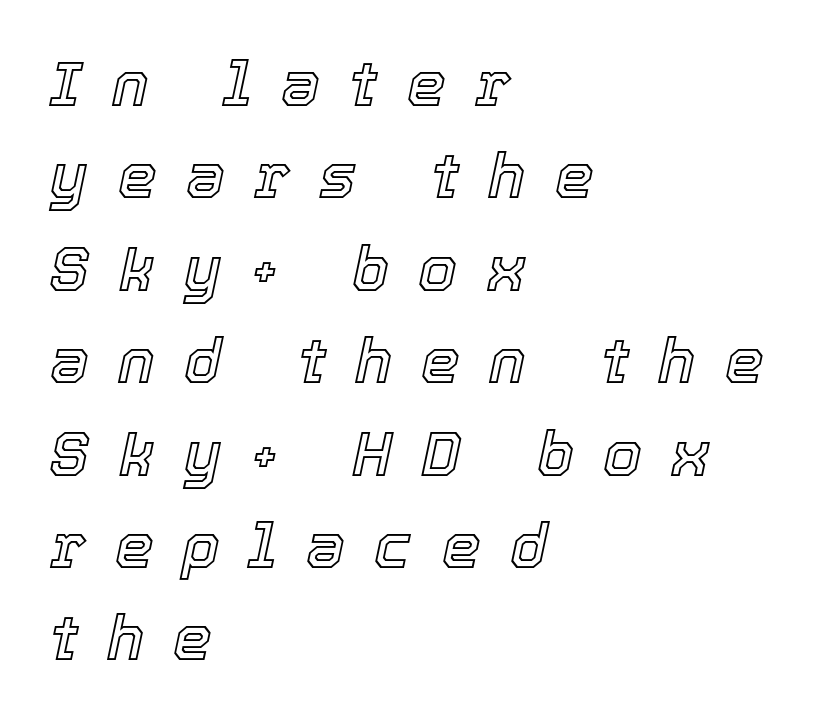
Q: Is the text italic (slanted)? A: Yes, it leans right by about 12 degrees.
Q: Is the text underlined? A: No.
Q: How is the paragraph aligned? A: Left-aligned.
Q: Is the spacing between letters normal or unusually wide? A: Unusually wide.
Q: Is the spacing between lines tight, normal or loose? A: Normal.
Q: Width (condensed, normal, or wide)? A: Normal.
Q: x-height? A: Medium.
Q: Monospaced? A: No.
